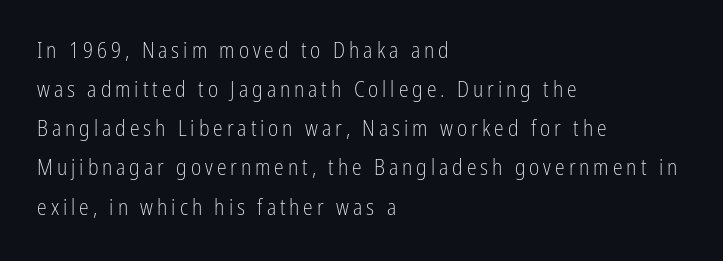
Lines of text with bare space underneath. One-word summary of the alignment: left. This is roman type, the default non-slanted kind. Stem width sits at or under what a default text font uses.
